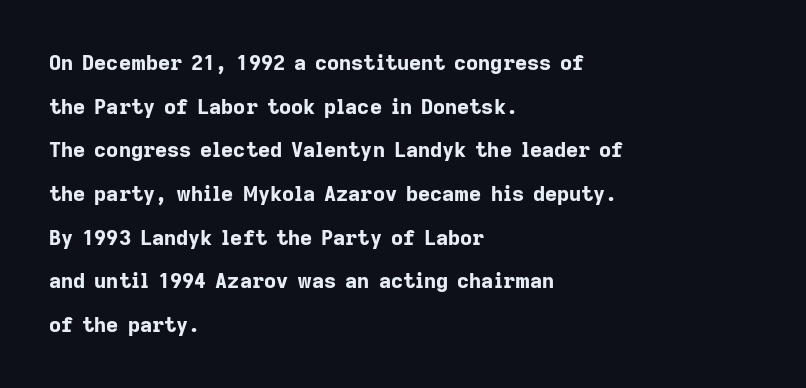
Q: Is the text bold? A: Yes.
Q: Is the text italic (slanted)? A: No, it is upright.
Q: Is the text underlined? A: No.
Q: How is the paragraph aligned? A: Left-aligned.
Q: Is the spacing between letters normal or unusually wide? A: Normal.
Q: Is the spacing between lines tight, normal or loose? A: Loose.
